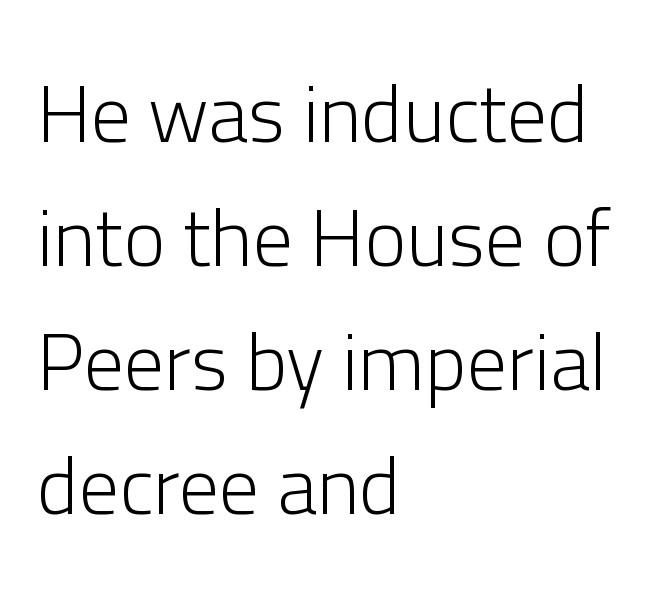
The image shows 80 px light sans-serif type, upright; set left-aligned, normal line spacing (1.55x), normal letter spacing, not underlined; low stroke contrast and a medium x-height.
